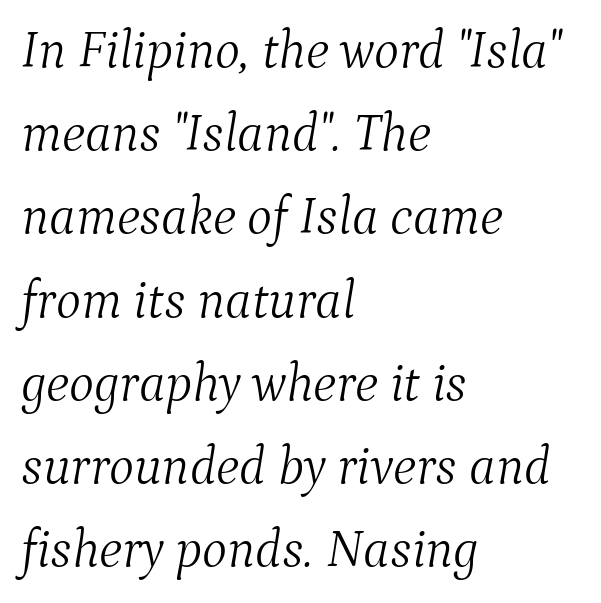
{"serif": "yes", "italic": "yes", "lean": "right", "slant_degrees": 9, "bold": "no", "weight": "light", "width": "normal", "stroke_contrast": "medium", "x_height": "medium", "monospaced": "no", "underline": "no", "align": "left", "line_spacing": "normal", "line_spacing_ratio": 1.57, "letter_spacing": "normal", "letter_spacing_em": 0.0, "glyph_px": 53}
